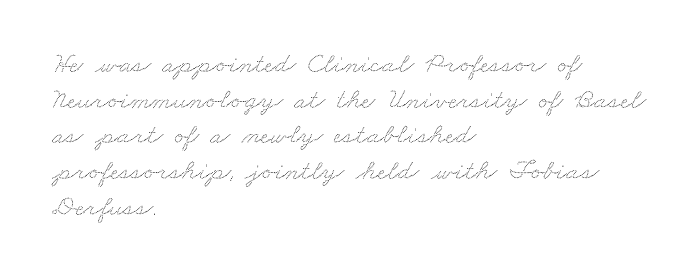
{"width": "wide", "stroke_contrast": "low", "x_height": "small", "monospaced": "no", "underline": "no", "align": "left", "line_spacing_ratio": 1.23, "letter_spacing": "normal", "letter_spacing_em": 0.0, "glyph_px": 29}
